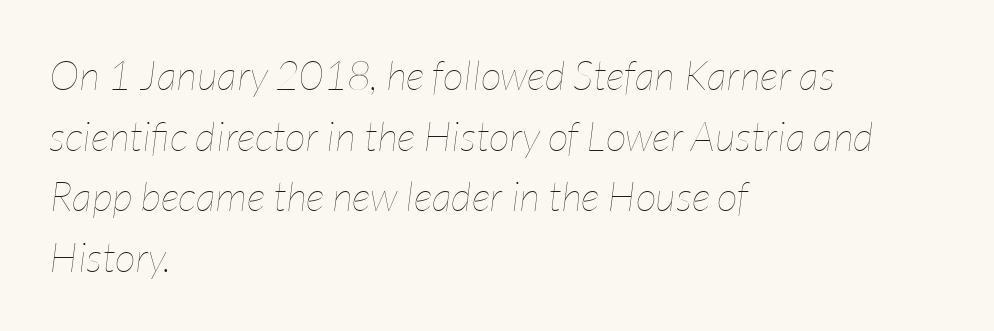
Q: Is the text bold? A: No.
Q: Is the text italic (slanted)? A: Yes, it leans right by about 7 degrees.
Q: Is the text underlined? A: No.
Q: How is the paragraph aligned? A: Left-aligned.
Q: Is the spacing between letters normal or unusually wide? A: Normal.
Q: Is the spacing between lines tight, normal or loose? A: Normal.
Q: Width (condensed, normal, or wide)? A: Condensed.
Q: Stroke contrast? A: Low.
Q: x-height? A: Medium.
Q: Monospaced? A: No.
